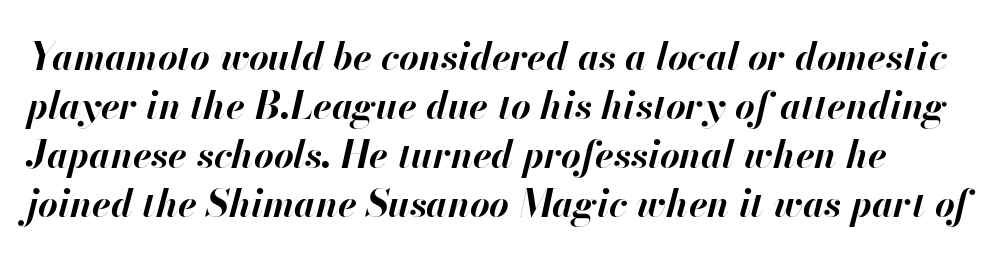
Just letters on the line, the space beneath them empty. The typography opts for an oblique posture over an upright one. Bold? Absolutely — the strokes are thick and heavy. What's the leading like? Ordinary, nothing unusual.
